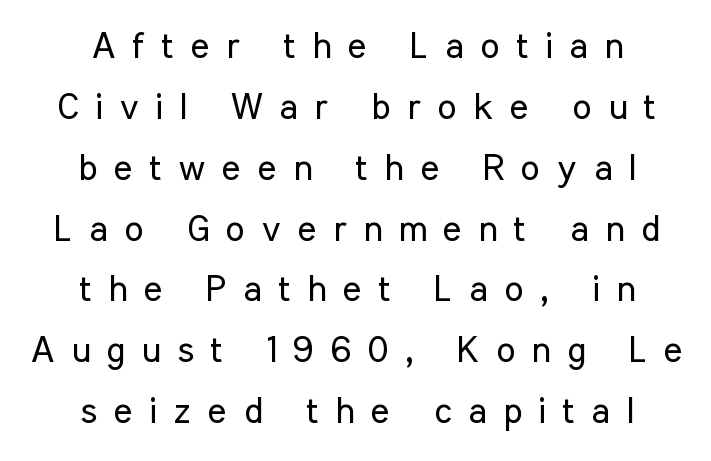
Lines of text with bare space underneath. Notice how descenders clear the ascenders below comfortably — that's standard leading. Proportional: the letters do not fall into vertical columns. The characters display no serif detailing; their extremities are plain. The typeface has the unassuming heft of standard copy or less. Tall strokes in this sample are plumb rather than angled.
